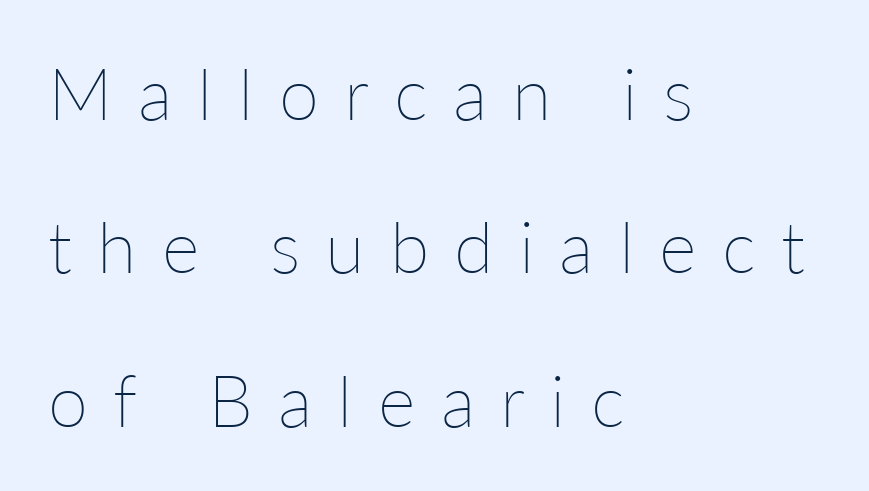
{"italic": "no", "bold": "no", "weight": "thin", "width": "normal", "stroke_contrast": "low", "x_height": "medium", "monospaced": "no", "underline": "no", "align": "left", "line_spacing": "loose", "line_spacing_ratio": 2.13, "letter_spacing": "wide", "letter_spacing_em": 0.35, "glyph_px": 72}
